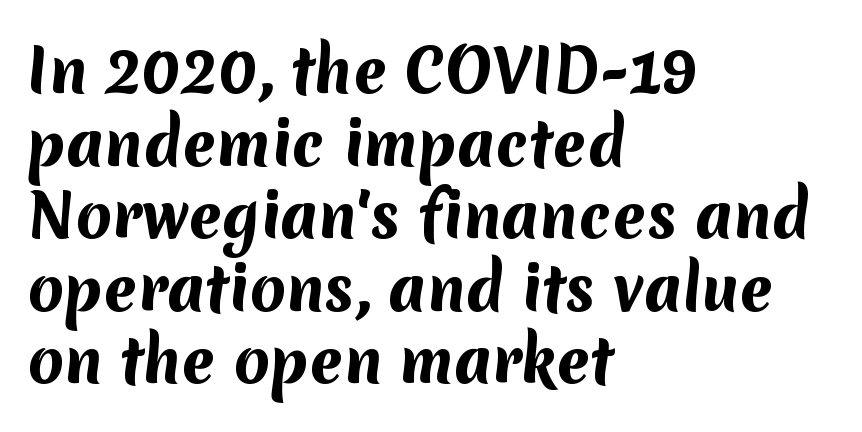
{"serif": "no", "bold": "yes", "weight": "bold", "width": "normal", "stroke_contrast": "medium", "x_height": "medium", "monospaced": "no", "underline": "no", "align": "left", "line_spacing_ratio": 1.23, "letter_spacing": "normal", "letter_spacing_em": 0.0, "glyph_px": 59}
